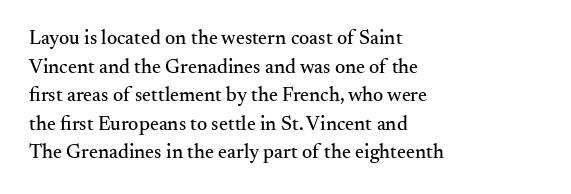
Q: Is the text italic (slanted)? A: No, it is upright.
Q: Is the text underlined? A: No.
Q: How is the paragraph aligned? A: Left-aligned.
Q: Is the spacing between letters normal or unusually wide? A: Normal.
Q: Is the spacing between lines tight, normal or loose? A: Normal.
